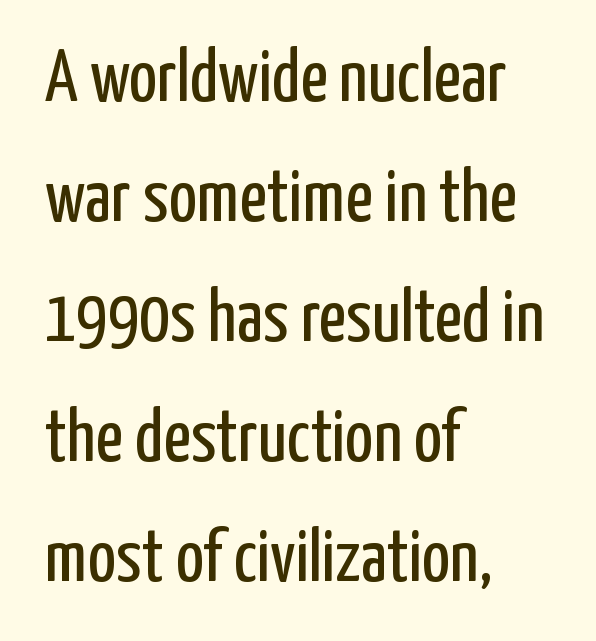
Q: Is the text bold? A: No.
Q: Is the text italic (slanted)? A: No, it is upright.
Q: Is the typeface a serif or a sans-serif typeface? A: Sans-serif.
Q: Is the text underlined? A: No.
Q: How is the paragraph aligned? A: Left-aligned.
Q: Is the spacing between letters normal or unusually wide? A: Normal.
Q: Is the spacing between lines tight, normal or loose? A: Normal.
Q: Width (condensed, normal, or wide)? A: Condensed.
Q: Stroke contrast? A: Low.
Q: x-height? A: Medium.
Q: Monospaced? A: No.
